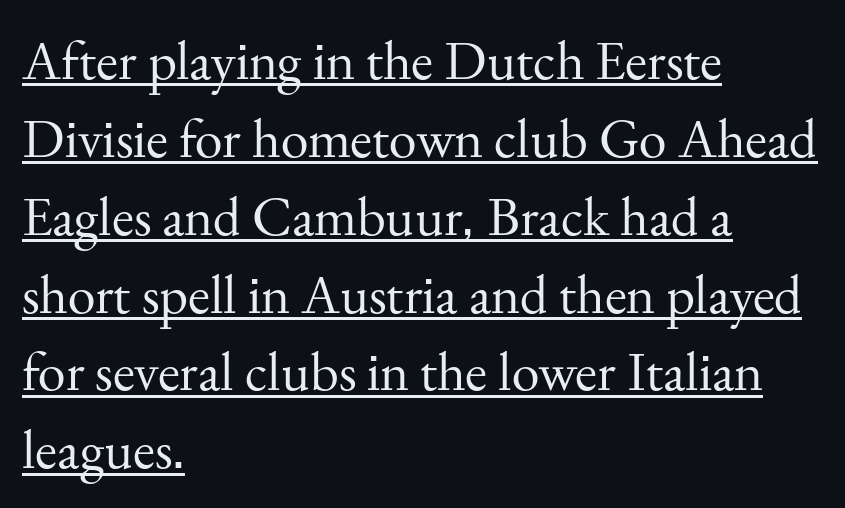
{"serif": "yes", "italic": "no", "bold": "no", "weight": "regular", "width": "normal", "stroke_contrast": "medium", "x_height": "small", "monospaced": "no", "underline": "yes", "align": "left", "line_spacing": "normal", "line_spacing_ratio": 1.39, "letter_spacing": "normal", "letter_spacing_em": 0.0, "glyph_px": 56}
